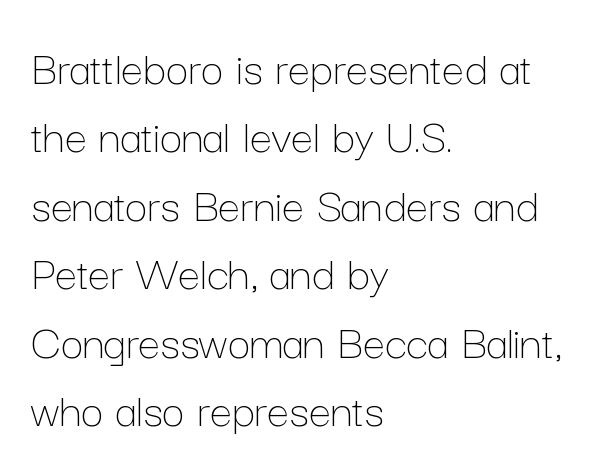
Q: Is the text bold? A: No.
Q: Is the text italic (slanted)? A: No, it is upright.
Q: Is the text underlined? A: No.
Q: How is the paragraph aligned? A: Left-aligned.
Q: Is the spacing between letters normal or unusually wide? A: Normal.
Q: Is the spacing between lines tight, normal or loose? A: Normal.
Q: Width (condensed, normal, or wide)? A: Normal.
Q: Stroke contrast? A: Low.
Q: x-height? A: Medium.
Q: Monospaced? A: No.
